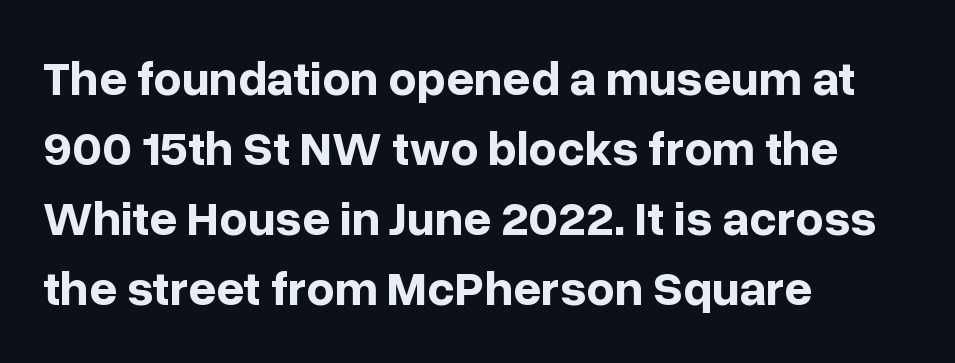
Q: Is the text bold? A: Yes.
Q: Is the text italic (slanted)? A: No, it is upright.
Q: Is the typeface a serif or a sans-serif typeface? A: Sans-serif.
Q: Is the text underlined? A: No.
Q: How is the paragraph aligned? A: Left-aligned.
Q: Is the spacing between letters normal or unusually wide? A: Normal.
Q: Is the spacing between lines tight, normal or loose? A: Normal.
Q: Width (condensed, normal, or wide)? A: Normal.
Q: Stroke contrast? A: Low.
Q: x-height? A: Medium.
Q: Monospaced? A: No.
